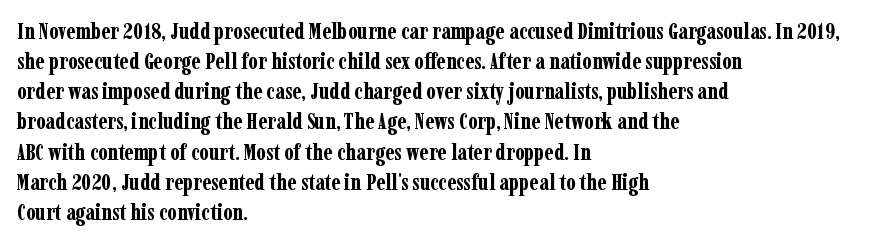
Q: Is the text bold? A: Yes.
Q: Is the text italic (slanted)? A: No, it is upright.
Q: Is the text underlined? A: No.
Q: How is the paragraph aligned? A: Left-aligned.
Q: Is the spacing between letters normal or unusually wide? A: Normal.
Q: Is the spacing between lines tight, normal or loose? A: Normal.
